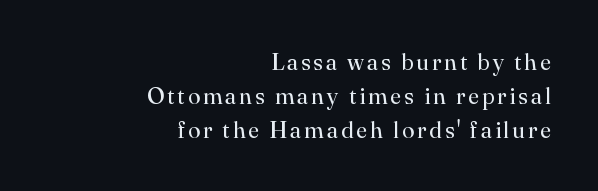
Q: Is the text bold? A: No.
Q: Is the text italic (slanted)? A: No, it is upright.
Q: Is the text underlined? A: No.
Q: How is the paragraph aligned? A: Right-aligned.
Q: Is the spacing between lines tight, normal or loose? A: Normal.
